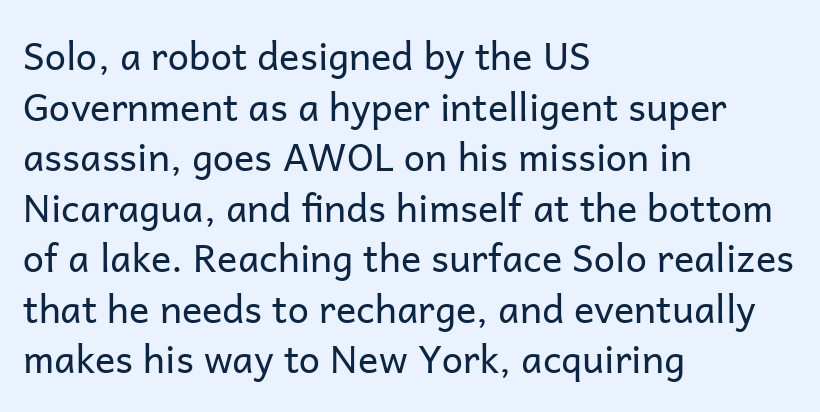
Q: Is the text bold? A: No.
Q: Is the text italic (slanted)? A: No, it is upright.
Q: Is the typeface a serif or a sans-serif typeface? A: Sans-serif.
Q: Is the text underlined? A: No.
Q: How is the paragraph aligned? A: Left-aligned.
Q: Is the spacing between letters normal or unusually wide? A: Normal.
Q: Is the spacing between lines tight, normal or loose? A: Normal.
Q: Width (condensed, normal, or wide)? A: Normal.
Q: Stroke contrast? A: Low.
Q: x-height? A: Medium.
Q: Monospaced? A: No.
